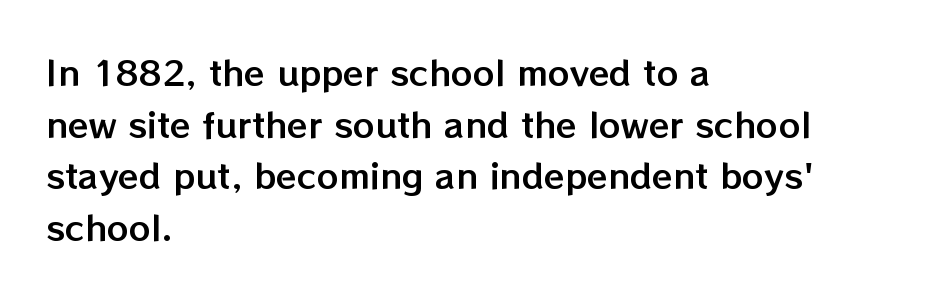
Q: Is the text italic (slanted)? A: No, it is upright.
Q: Is the text underlined? A: No.
Q: How is the paragraph aligned? A: Left-aligned.
Q: Is the spacing between letters normal or unusually wide? A: Normal.
Q: Is the spacing between lines tight, normal or loose? A: Normal.
Q: Width (condensed, normal, or wide)? A: Normal.
Q: Stroke contrast? A: Low.
Q: x-height? A: Medium.
Q: Monospaced? A: No.
